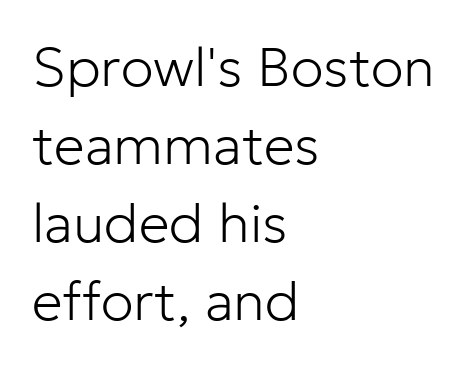
The image shows 55 px light sans-serif type, upright; set left-aligned, normal line spacing (1.42x), normal letter spacing, not underlined; low stroke contrast and a medium x-height.
